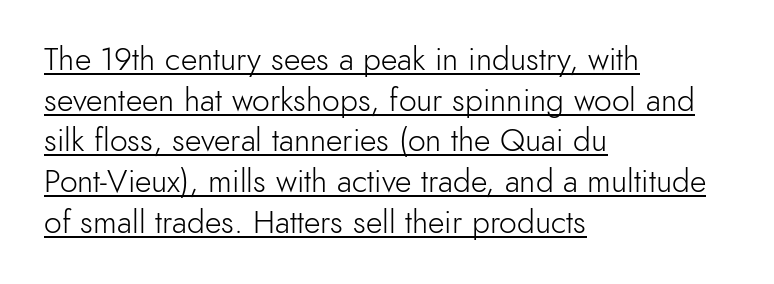
The image shows 32 px light sans-serif type, upright; set left-aligned, normal line spacing (1.27x), normal letter spacing, underlined; a small x-height.
